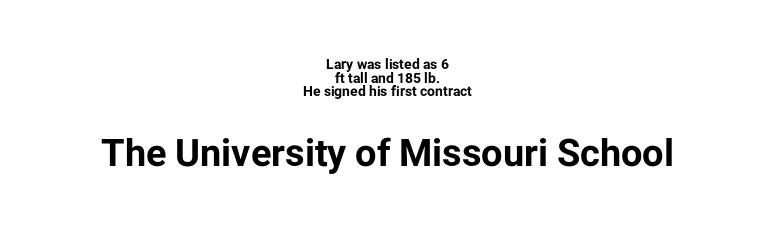
Q: Is the text bold? A: Yes.
Q: Is the text italic (slanted)? A: No, it is upright.
Q: Is the typeface a serif or a sans-serif typeface? A: Sans-serif.
Q: Is the text underlined? A: No.
Q: How is the paragraph aligned? A: Centered.
Q: Is the spacing between letters normal or unusually wide? A: Normal.
Q: Is the spacing between lines tight, normal or loose? A: Tight.
Q: Which block of text is set in a larger size, the first (top) or the second (bottom)? A: The second (bottom) one.
Q: Width (condensed, normal, or wide)? A: Normal.
Q: Stroke contrast? A: Low.
Q: x-height? A: Medium.
Q: Monospaced? A: No.
